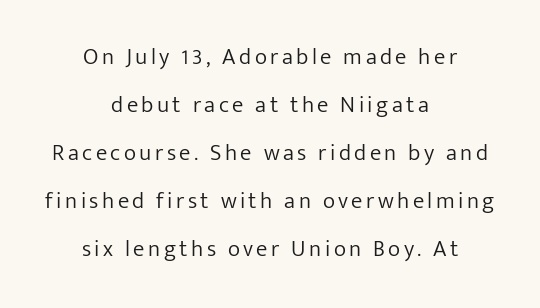
{"italic": "no", "bold": "no", "underline": "no", "align": "center", "line_spacing": "loose", "line_spacing_ratio": 2.09, "glyph_px": 23}
